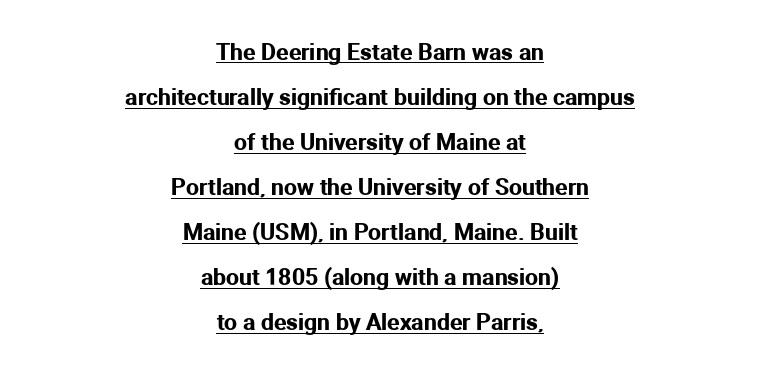
Regarding leading, the lines here are spaced well apart. The string is rendered with underlining switched on. Does extra space separate the letters? No, they use regular spacing. These lines were composed using upright roman letters. Where is the straight margin? There isn't one; the lines are centered.
